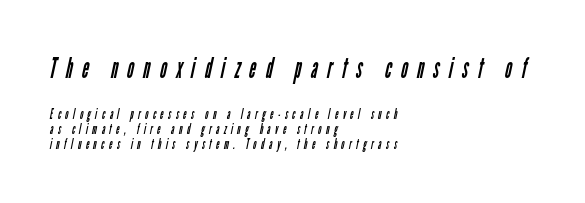
Q: Is the text bold? A: No.
Q: Is the typeface a serif or a sans-serif typeface? A: Sans-serif.
Q: Is the text underlined? A: No.
Q: How is the paragraph aligned? A: Left-aligned.
Q: Is the spacing between letters normal or unusually wide? A: Unusually wide.
Q: Is the spacing between lines tight, normal or loose? A: Tight.
Q: Which block of text is set in a larger size, the first (top) or the second (bottom)? A: The first (top) one.
Q: Width (condensed, normal, or wide)? A: Condensed.
Q: Stroke contrast? A: Low.
Q: x-height? A: Medium.
Q: Monospaced? A: No.
